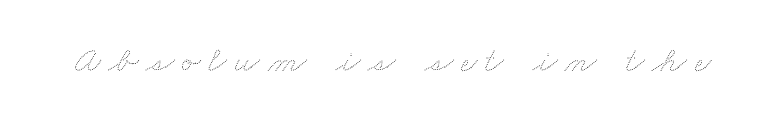
Spacing between characters has been opened up far beyond the box default. Plain, unruled lines of type. Varying glyph widths throughout — classic text-font behaviour. Counters stay open thanks to moderate or lighter strokes.
